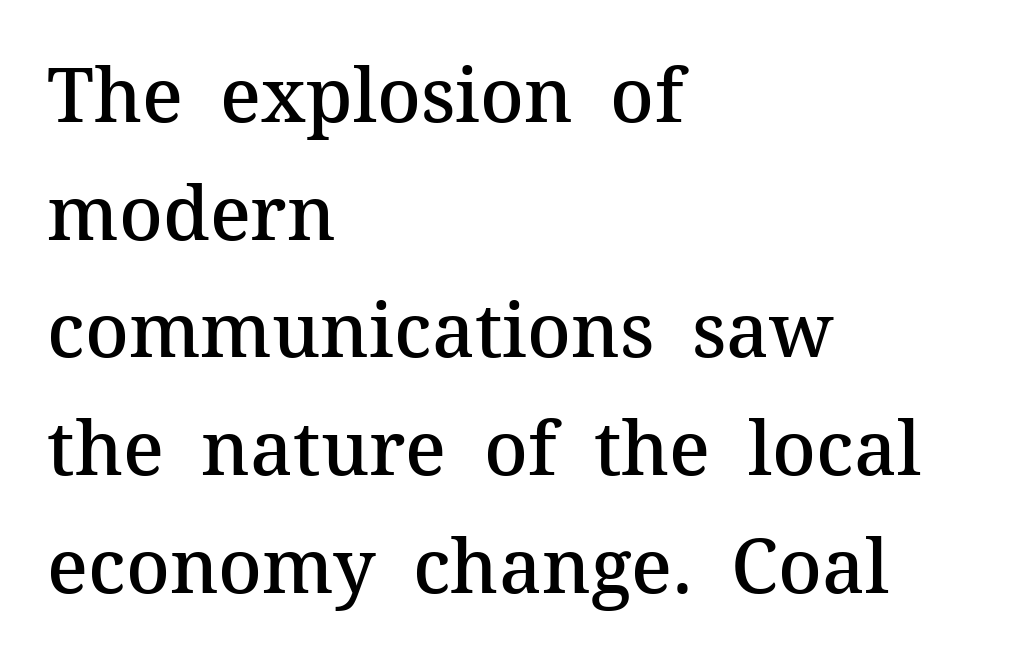
Does the leading feel generous? No, just average. I'd describe the lettering as semibold — firm but not a full bold. Between one letter and the next there's only the usual sliver of space. Line starts are locked; line ends wander.
